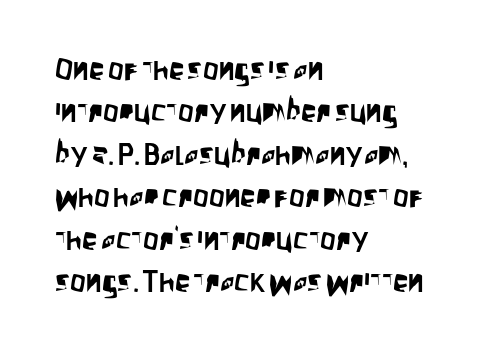
The image shows 31 px condensed sans-serif type, upright; set left-aligned, normal line spacing (1.37x), normal letter spacing, not underlined; low stroke contrast and a large x-height.
